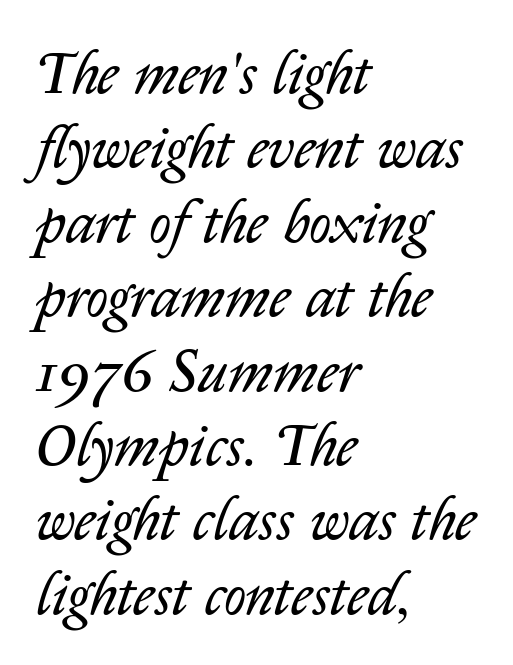
The image shows 60 px regular-weight type, italic (leaning right); set left-aligned, line spacing 1.24x, normal letter spacing, not underlined; low stroke contrast and a medium x-height.
